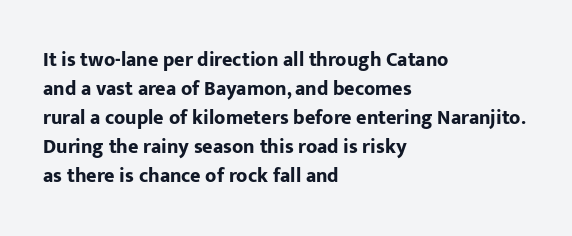
Q: Is the text bold? A: Yes.
Q: Is the text italic (slanted)? A: No, it is upright.
Q: Is the text underlined? A: No.
Q: How is the paragraph aligned? A: Left-aligned.
Q: Is the spacing between letters normal or unusually wide? A: Normal.
Q: Is the spacing between lines tight, normal or loose? A: Normal.
